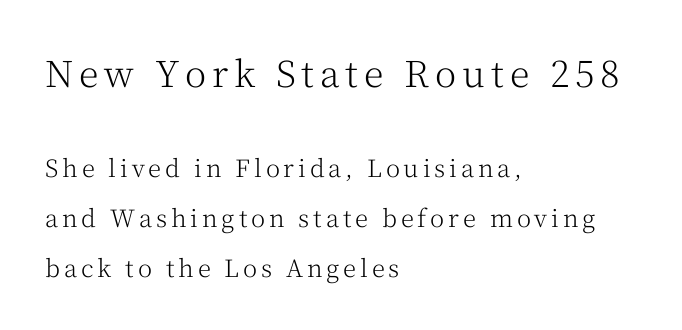
{"serif": "yes", "italic": "no", "bold": "no", "weight": "light", "width": "normal", "stroke_contrast": "medium", "x_height": "medium", "monospaced": "no", "underline": "no", "align": "left", "line_spacing": "loose", "line_spacing_ratio": 2.09, "larger_block": "first", "size_ratio": 1.5, "glyph_px": 36}
